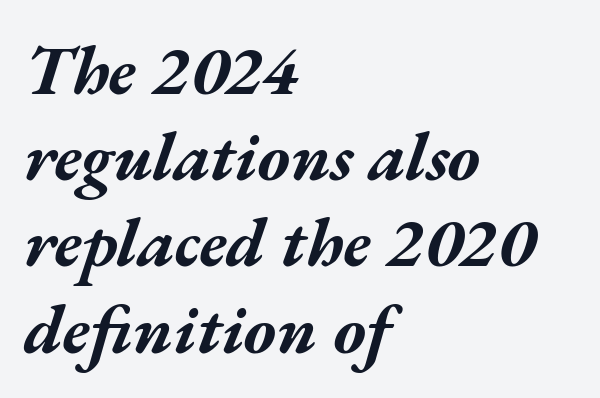
Q: Is the text bold? A: Yes.
Q: Is the text italic (slanted)? A: Yes, it leans right by about 17 degrees.
Q: Is the text underlined? A: No.
Q: How is the paragraph aligned? A: Left-aligned.
Q: Is the spacing between letters normal or unusually wide? A: Normal.
Q: Is the spacing between lines tight, normal or loose? A: Normal.
Q: Width (condensed, normal, or wide)? A: Wide.
Q: Stroke contrast? A: Medium.
Q: x-height? A: Medium.
Q: Monospaced? A: No.
